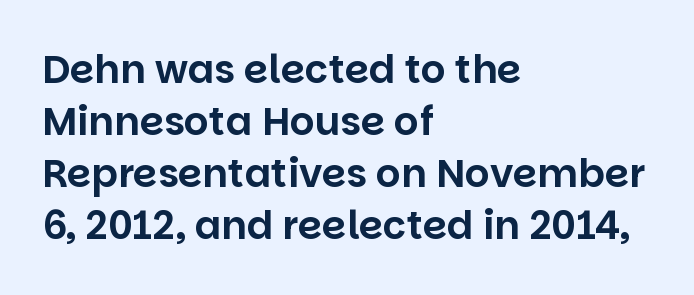
The image shows 39 px sans-serif type, upright; set left-aligned, normal line spacing (1.33x), normal letter spacing, not underlined; low stroke contrast and a large x-height.
